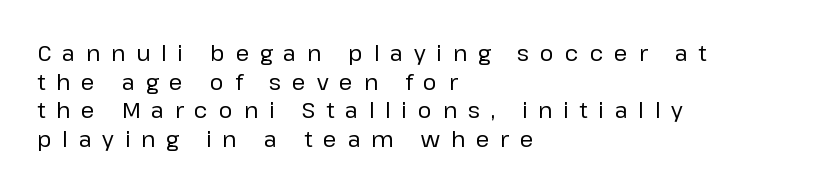
{"italic": "no", "bold": "no", "underline": "no", "align": "left", "line_spacing": "normal", "line_spacing_ratio": 1.3, "letter_spacing": "wide", "letter_spacing_em": 0.49, "glyph_px": 22}
